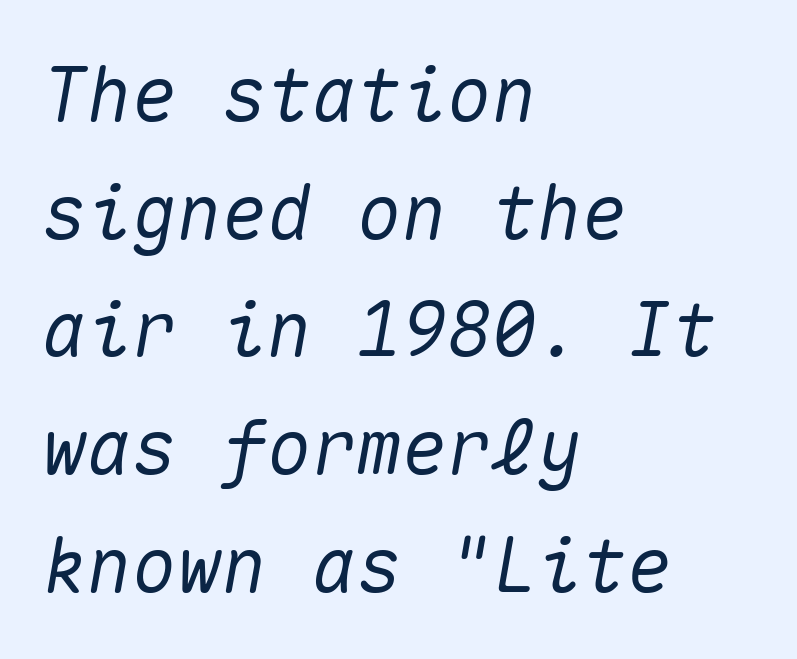
Notice how the passage keeps a crisp vertical edge on the left only. The passage shown is not underscored anywhere. Look at the tracking — it's just the regular setting, nothing added. Note the uniform advance width — an 'i' takes as much space as an 'm'. This block has exactly the height ordinary leading produces. The lettering tilts uniformly, giving the passage an italic look.
